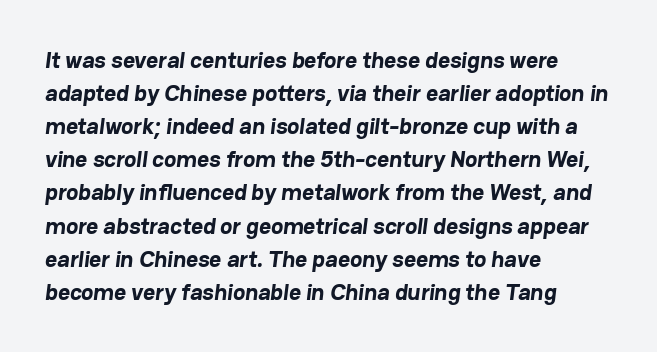
Bold? Absolutely — the strokes are thick and heavy. Descenders are the only things crossing below the line. The rows are spaced the way most documents space them. You could call the tracking neutral — neither tight nor loose.
